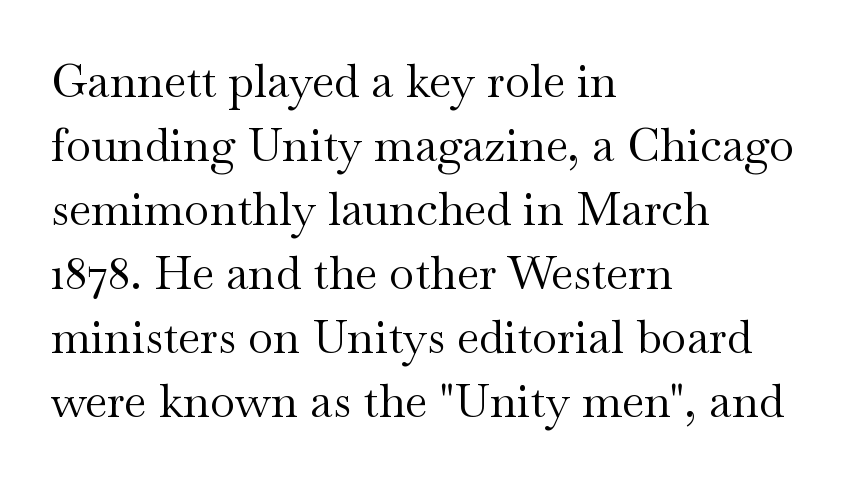
The image shows 46 px regular-weight, wide serif type, upright; set left-aligned, normal line spacing (1.39x), normal letter spacing, not underlined; medium stroke contrast and a small x-height.
